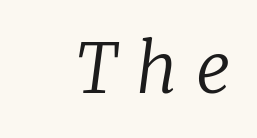
{"serif": "yes", "italic": "yes", "lean": "right", "slant_degrees": 8, "bold": "no", "weight": "regular", "width": "normal", "stroke_contrast": "low", "x_height": "medium", "monospaced": "no", "underline": "no", "letter_spacing": "wide", "letter_spacing_em": 0.28, "glyph_px": 68}
